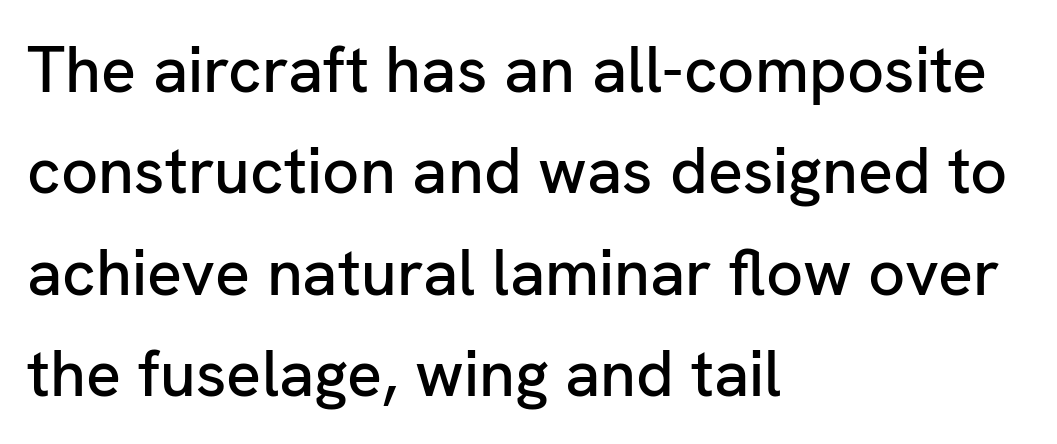
Q: Is the text italic (slanted)? A: No, it is upright.
Q: Is the typeface a serif or a sans-serif typeface? A: Sans-serif.
Q: Is the text underlined? A: No.
Q: How is the paragraph aligned? A: Left-aligned.
Q: Is the spacing between letters normal or unusually wide? A: Normal.
Q: Is the spacing between lines tight, normal or loose? A: Normal.
Q: Width (condensed, normal, or wide)? A: Normal.
Q: Stroke contrast? A: Low.
Q: x-height? A: Medium.
Q: Monospaced? A: No.
